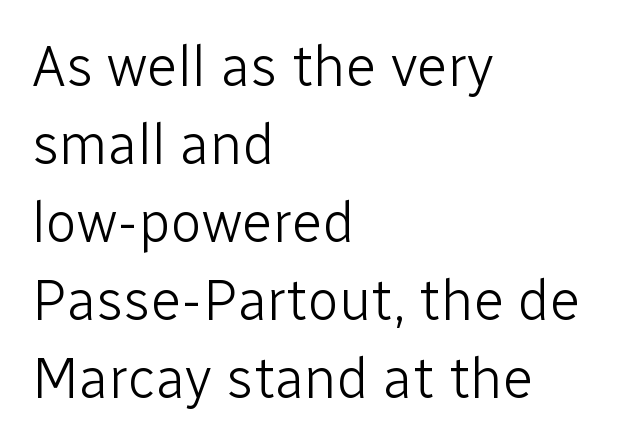
The image shows 57 px light sans-serif type, upright; set left-aligned, normal line spacing (1.37x), normal letter spacing, not underlined; low stroke contrast and a medium x-height.
